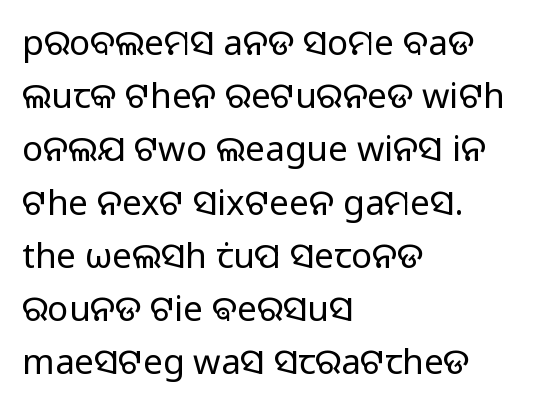
The image shows 35 px regular-weight sans-serif type, upright; set left-aligned, normal line spacing (1.52x), normal letter spacing, not underlined; low stroke contrast and a medium x-height.
